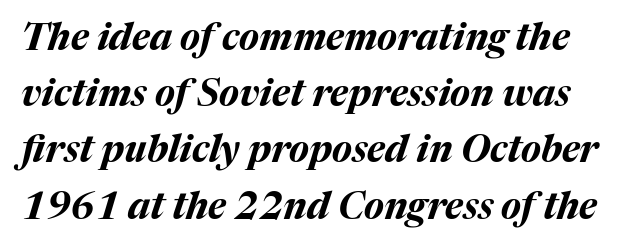
The image shows 37 px bold type, italic (leaning right); set normal line spacing (1.52x), normal letter spacing, not underlined; medium stroke contrast and a medium x-height.
